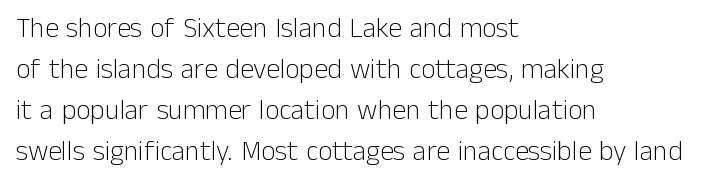
Q: Is the text bold? A: No.
Q: Is the text italic (slanted)? A: No, it is upright.
Q: Is the typeface a serif or a sans-serif typeface? A: Sans-serif.
Q: Is the text underlined? A: No.
Q: How is the paragraph aligned? A: Left-aligned.
Q: Is the spacing between letters normal or unusually wide? A: Normal.
Q: Is the spacing between lines tight, normal or loose? A: Normal.
Q: Width (condensed, normal, or wide)? A: Normal.
Q: Stroke contrast? A: Low.
Q: x-height? A: Medium.
Q: Monospaced? A: No.
